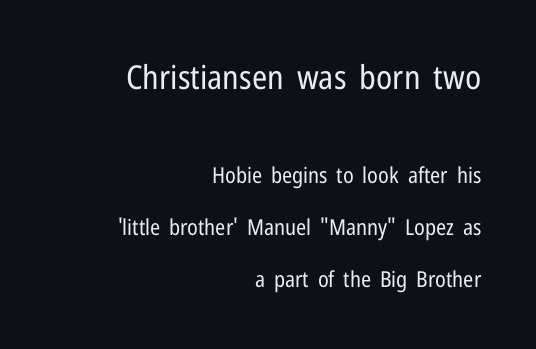
Q: Is the text bold? A: No.
Q: Is the text italic (slanted)? A: No, it is upright.
Q: Is the typeface a serif or a sans-serif typeface? A: Sans-serif.
Q: Is the text underlined? A: No.
Q: How is the paragraph aligned? A: Right-aligned.
Q: Is the spacing between letters normal or unusually wide? A: Normal.
Q: Is the spacing between lines tight, normal or loose? A: Loose.
Q: Which block of text is set in a larger size, the first (top) or the second (bottom)? A: The first (top) one.
Q: Width (condensed, normal, or wide)? A: Condensed.
Q: Stroke contrast? A: Low.
Q: x-height? A: Medium.
Q: Monospaced? A: No.
